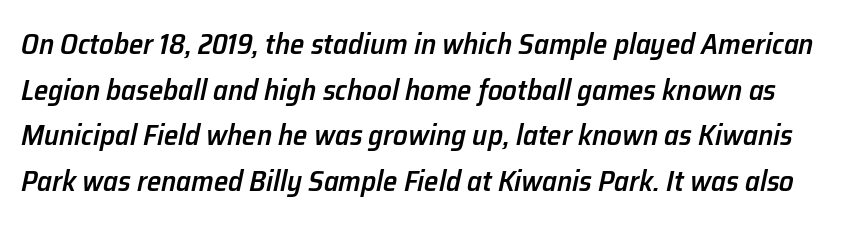
The image shows 29 px semibold type, italic (leaning right); set normal line spacing (1.57x), normal letter spacing, not underlined; low stroke contrast and a medium x-height.
